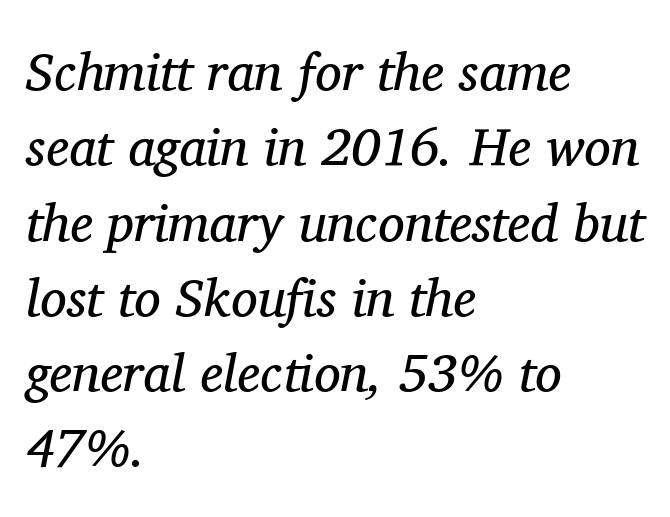
Q: Is the text bold? A: No.
Q: Is the text italic (slanted)? A: Yes, it leans right by about 11 degrees.
Q: Is the typeface a serif or a sans-serif typeface? A: Serif.
Q: Is the text underlined? A: No.
Q: How is the paragraph aligned? A: Left-aligned.
Q: Is the spacing between letters normal or unusually wide? A: Normal.
Q: Is the spacing between lines tight, normal or loose? A: Normal.
Q: Width (condensed, normal, or wide)? A: Normal.
Q: Stroke contrast? A: Medium.
Q: x-height? A: Medium.
Q: Monospaced? A: No.
